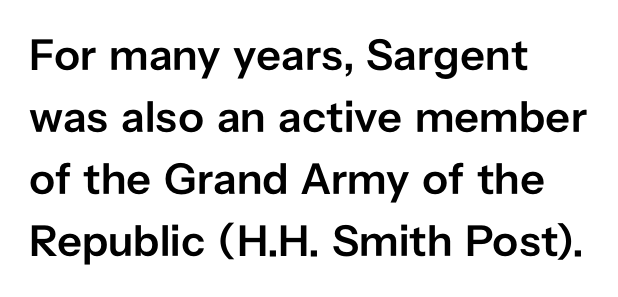
{"serif": "no", "italic": "no", "bold": "semi", "weight": "semibold", "width": "normal", "stroke_contrast": "low", "x_height": "medium", "monospaced": "no", "underline": "no", "align": "left", "line_spacing": "normal", "line_spacing_ratio": 1.41, "letter_spacing": "normal", "letter_spacing_em": 0.0, "glyph_px": 44}
